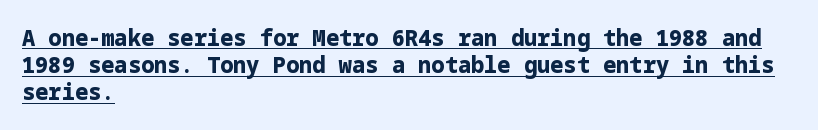
Q: Is the text bold? A: Yes.
Q: Is the text italic (slanted)? A: No, it is upright.
Q: Is the text underlined? A: Yes.
Q: How is the paragraph aligned? A: Left-aligned.
Q: Is the spacing between letters normal or unusually wide? A: Normal.
